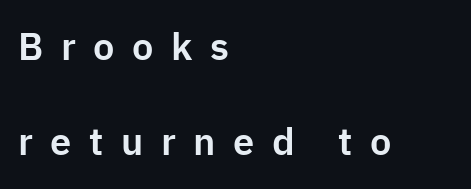
What stands out about the letter spacing? Its width — letters are far apart. Proportional: the letters do not fall into vertical columns. Nope, not italic — everything's standing straight. The setting favours the left margin, as ordinary paragraphs usually do. Regarding leading, the lines here are spaced well apart. Nope, no serifs anywhere on these letters.
